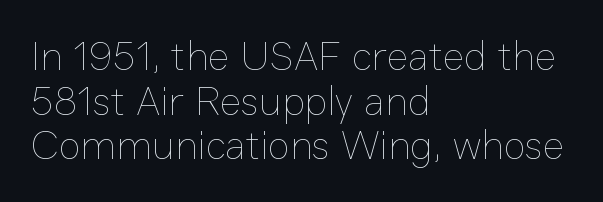
Q: Is the text bold? A: No.
Q: Is the text italic (slanted)? A: No, it is upright.
Q: Is the text underlined? A: No.
Q: How is the paragraph aligned? A: Left-aligned.
Q: Is the spacing between letters normal or unusually wide? A: Normal.
Q: Is the spacing between lines tight, normal or loose? A: Tight.
Q: Width (condensed, normal, or wide)? A: Normal.
Q: Stroke contrast? A: Low.
Q: x-height? A: Medium.
Q: Monospaced? A: No.
